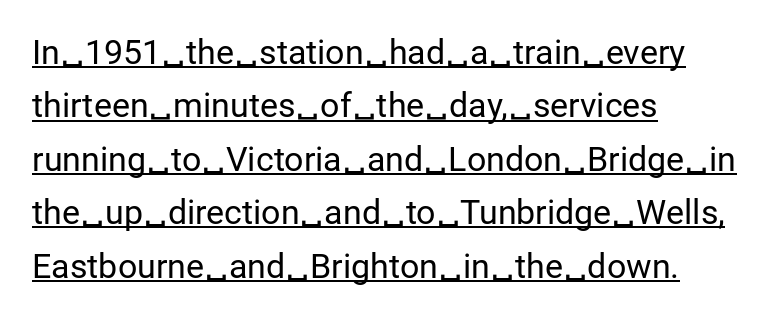
You can tell from the bare stems that sans-serif type was used. There is no visible air inserted between adjacent glyphs. The passage shown is typed in a proportional face where columns would drift. Tall strokes in this sample are plumb rather than angled. The typesetter chose a ragged-right arrangement here.
